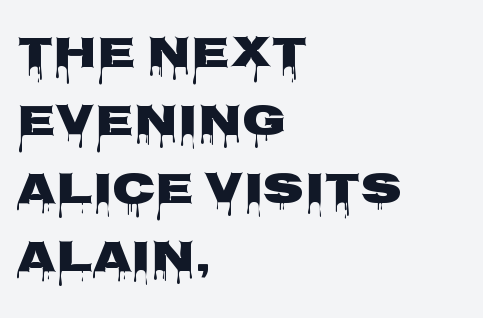
Q: Is the text italic (slanted)? A: No, it is upright.
Q: Is the typeface a serif or a sans-serif typeface? A: Sans-serif.
Q: Is the text underlined? A: No.
Q: How is the paragraph aligned? A: Left-aligned.
Q: Is the spacing between letters normal or unusually wide? A: Normal.
Q: Is the spacing between lines tight, normal or loose? A: Normal.
Q: Width (condensed, normal, or wide)? A: Wide.
Q: Stroke contrast? A: Low.
Q: x-height? A: Large.
Q: Monospaced? A: No.
